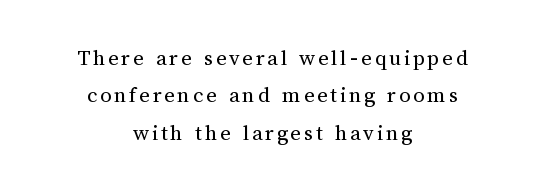
Q: Is the text bold? A: No.
Q: Is the text italic (slanted)? A: No, it is upright.
Q: Is the text underlined? A: No.
Q: How is the paragraph aligned? A: Centered.
Q: Is the spacing between lines tight, normal or loose? A: Normal.
